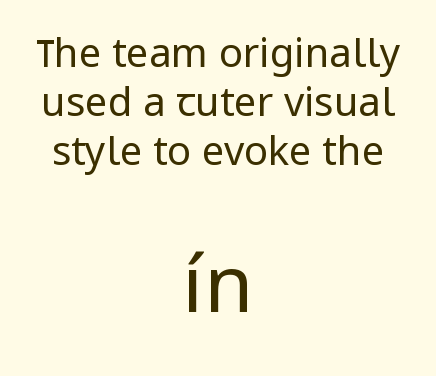
Note the varied advance widths — an 'i' is clearly narrower than an 'm'. Quick note: underline off. Weight: regular or lighter. How are the letters spaced? Ordinarily, with no added tracking.
